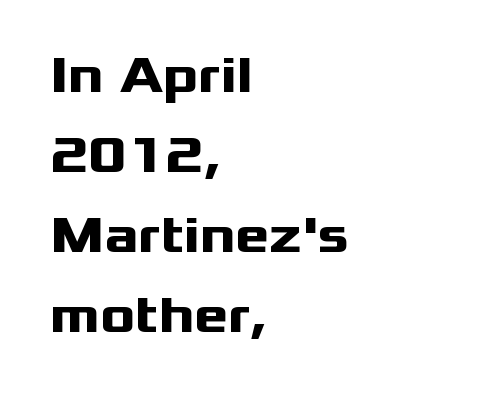
The rendering anchors every line to the left-hand side. Whoever set this chose a conventional vertical rhythm. There is no visible air inserted between adjacent glyphs. Descenders are the only things crossing below the line. Do the characters align in a grid? No, the font is proportional.
